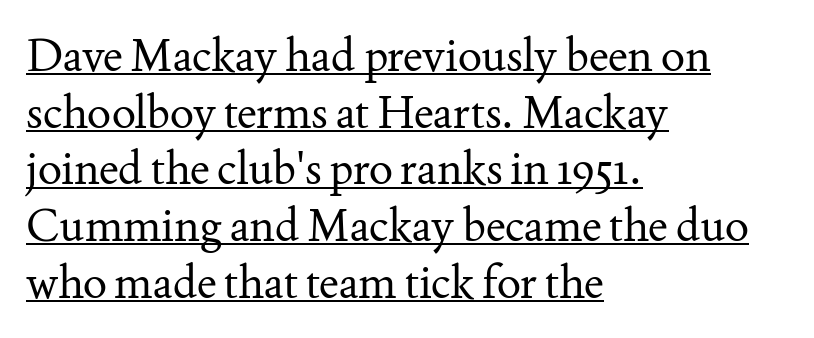
{"serif": "yes", "italic": "no", "bold": "no", "weight": "regular", "width": "normal", "stroke_contrast": "medium", "x_height": "small", "monospaced": "no", "underline": "yes", "align": "left", "line_spacing": "normal", "line_spacing_ratio": 1.26, "letter_spacing": "normal", "letter_spacing_em": 0.0, "glyph_px": 45}
